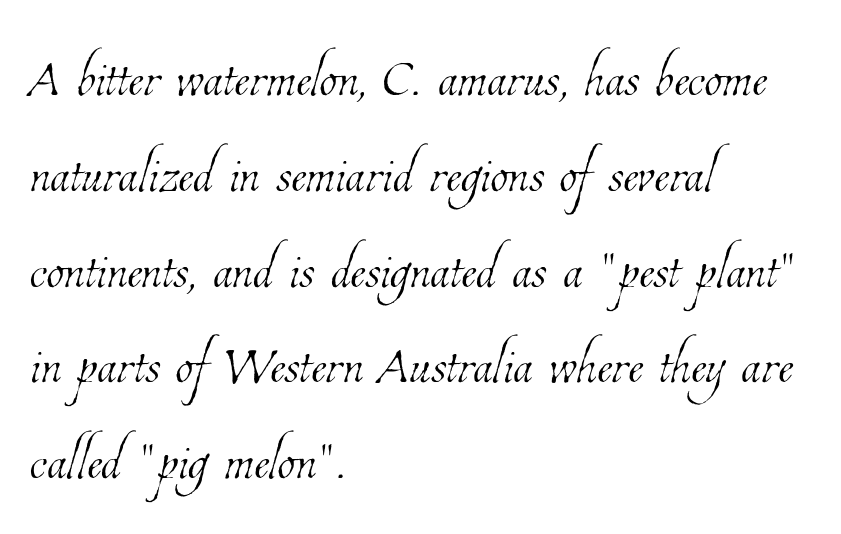
Q: Is the text bold? A: No.
Q: Is the text underlined? A: No.
Q: How is the paragraph aligned? A: Left-aligned.
Q: Is the spacing between letters normal or unusually wide? A: Normal.
Q: Is the spacing between lines tight, normal or loose? A: Normal.
Q: Width (condensed, normal, or wide)? A: Condensed.
Q: Stroke contrast? A: Low.
Q: x-height? A: Medium.
Q: Monospaced? A: No.
